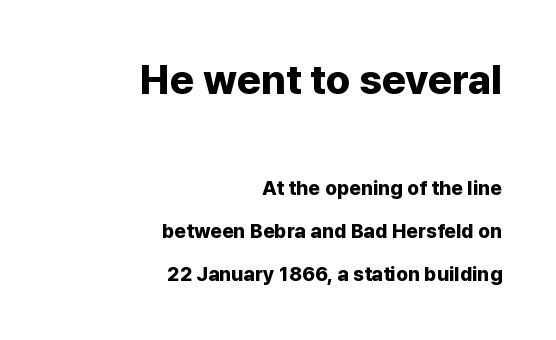
The image shows 41 px bold sans-serif type, upright; set right-aligned, loose line spacing (2.15x), normal letter spacing, not underlined; the first (top) block is 2.05x larger; low stroke contrast and a medium x-height.
